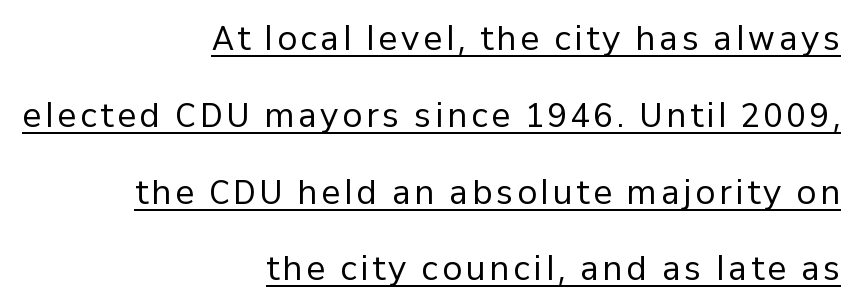
Q: Is the text bold? A: No.
Q: Is the text italic (slanted)? A: No, it is upright.
Q: Is the typeface a serif or a sans-serif typeface? A: Sans-serif.
Q: Is the text underlined? A: Yes.
Q: How is the paragraph aligned? A: Right-aligned.
Q: Is the spacing between lines tight, normal or loose? A: Loose.
Q: Width (condensed, normal, or wide)? A: Normal.
Q: Stroke contrast? A: Low.
Q: x-height? A: Medium.
Q: Monospaced? A: No.
